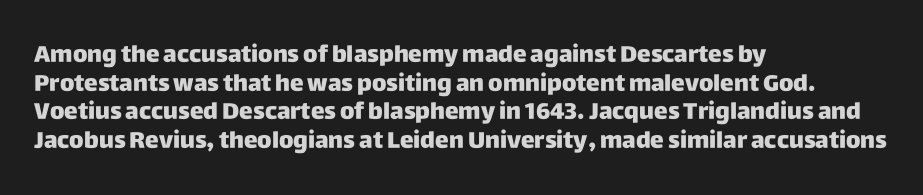
The image shows 23 px bold type, upright; set left-aligned, line spacing 1.24x, normal letter spacing, not underlined.
